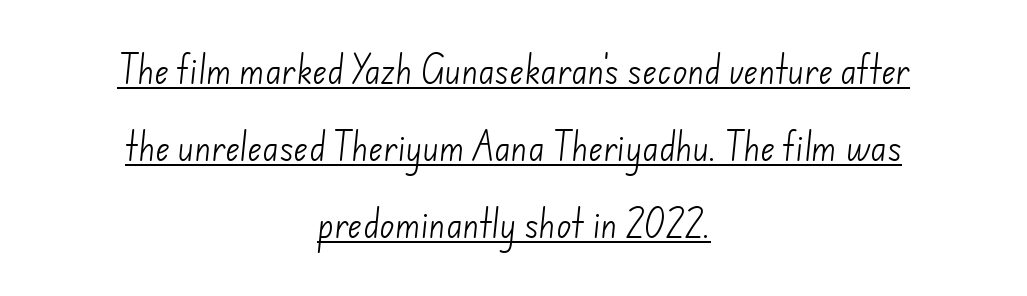
The image shows 31 px light sans-serif type; set centered, loose line spacing (2.48x), normal letter spacing, underlined; low stroke contrast and a small x-height.
